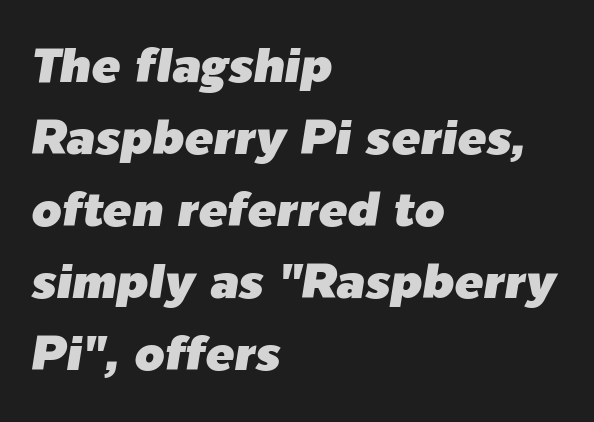
{"italic": "yes", "lean": "right", "slant_degrees": 9, "width": "normal", "stroke_contrast": "low", "x_height": "medium", "monospaced": "no", "underline": "no", "align": "left", "line_spacing": "normal", "line_spacing_ratio": 1.5, "letter_spacing": "normal", "letter_spacing_em": 0.0, "glyph_px": 48}
